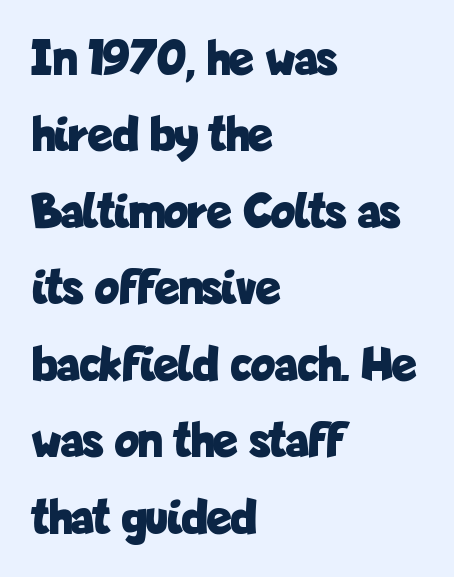
The image shows 51 px bold, condensed sans-serif type, upright; set left-aligned, normal line spacing (1.5x), normal letter spacing, not underlined; low stroke contrast and a medium x-height.
